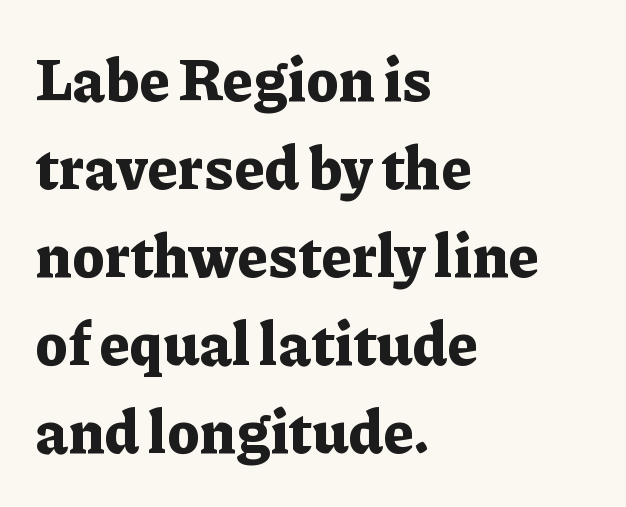
Q: Is the text bold? A: Yes.
Q: Is the text italic (slanted)? A: No, it is upright.
Q: Is the typeface a serif or a sans-serif typeface? A: Serif.
Q: Is the text underlined? A: No.
Q: How is the paragraph aligned? A: Left-aligned.
Q: Is the spacing between letters normal or unusually wide? A: Normal.
Q: Is the spacing between lines tight, normal or loose? A: Normal.
Q: Width (condensed, normal, or wide)? A: Normal.
Q: Stroke contrast? A: Low.
Q: x-height? A: Medium.
Q: Monospaced? A: No.
